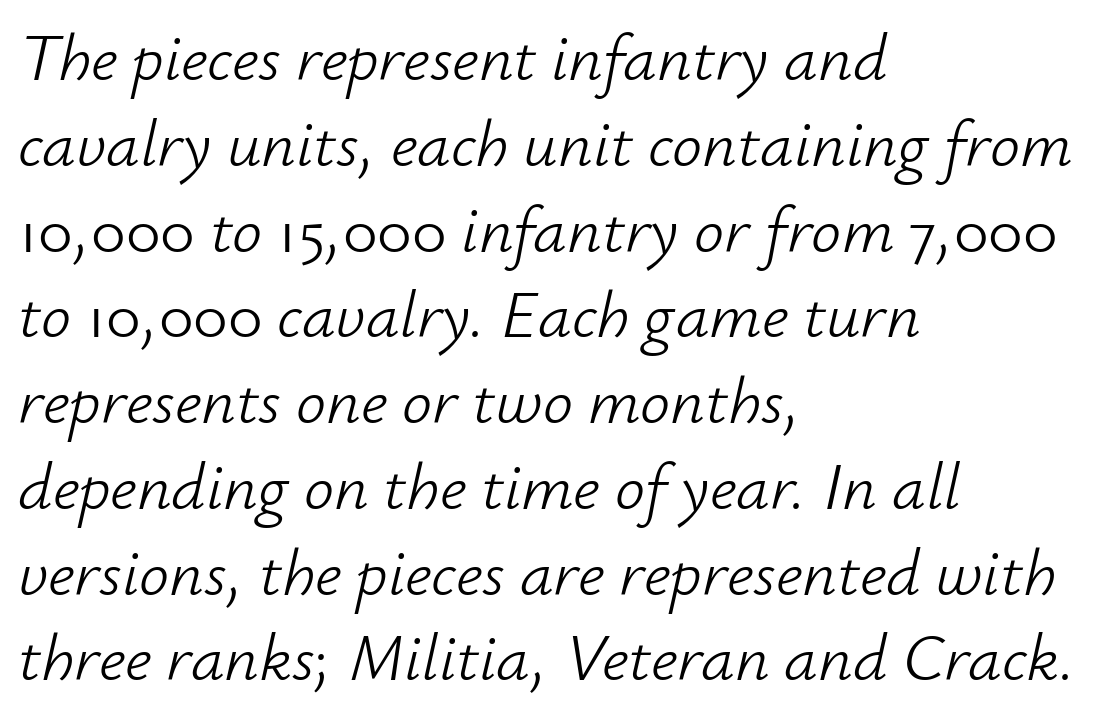
{"italic": "yes", "lean": "right", "slant_degrees": 12, "bold": "no", "weight": "light", "width": "normal", "stroke_contrast": "low", "x_height": "small", "monospaced": "no", "underline": "no", "align": "left", "line_spacing": "normal", "line_spacing_ratio": 1.28, "letter_spacing": "normal", "letter_spacing_em": 0.0, "glyph_px": 67}
